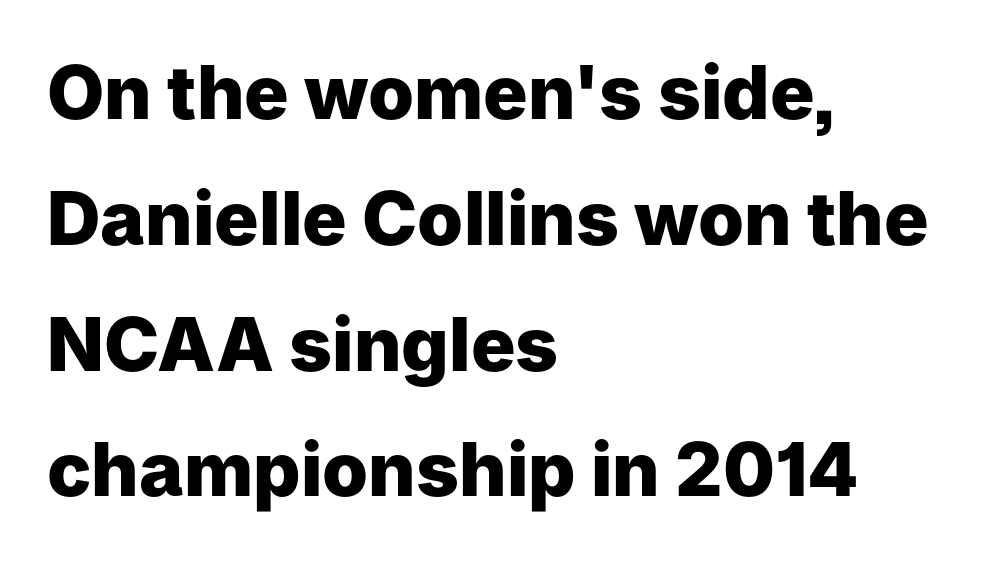
Ascenders rise straight up at ninety degrees. The gap between lines stays unmarked. The lines are quadded left. I'd describe the lettering as bold — thick and assertive.
